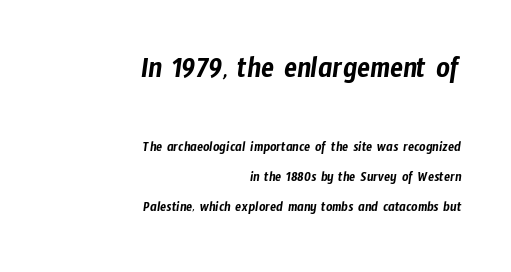
You get the large type first, then a drop to smaller type. A typesetter would label this face a sans. You could call the tracking neutral — neither tight nor loose. Do the characters align in a grid? No, the font is proportional.
